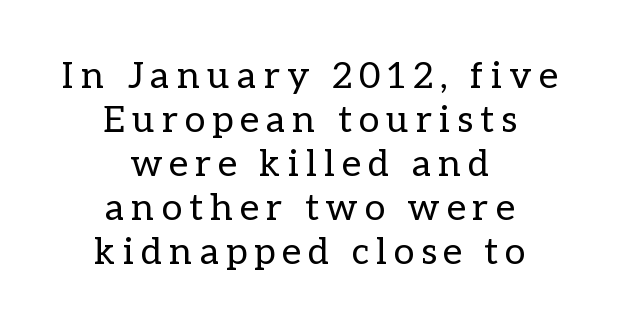
{"italic": "no", "bold": "no", "weight": "regular", "width": "normal", "stroke_contrast": "low", "x_height": "medium", "monospaced": "no", "underline": "no", "align": "center", "line_spacing_ratio": 1.19, "letter_spacing": "wide", "letter_spacing_em": 0.2, "glyph_px": 37}
